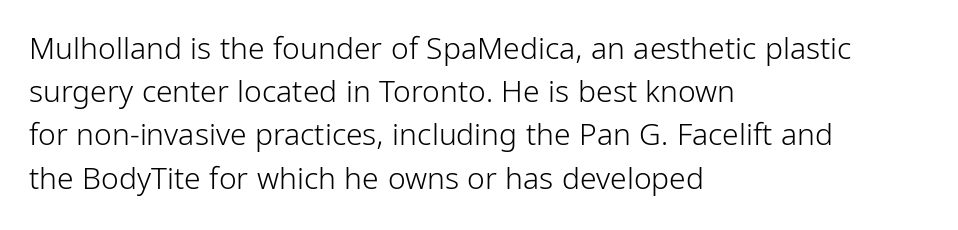
The image shows 30 px light, condensed sans-serif type, upright; set left-aligned, normal line spacing (1.44x), normal letter spacing, not underlined; low stroke contrast and a medium x-height.
